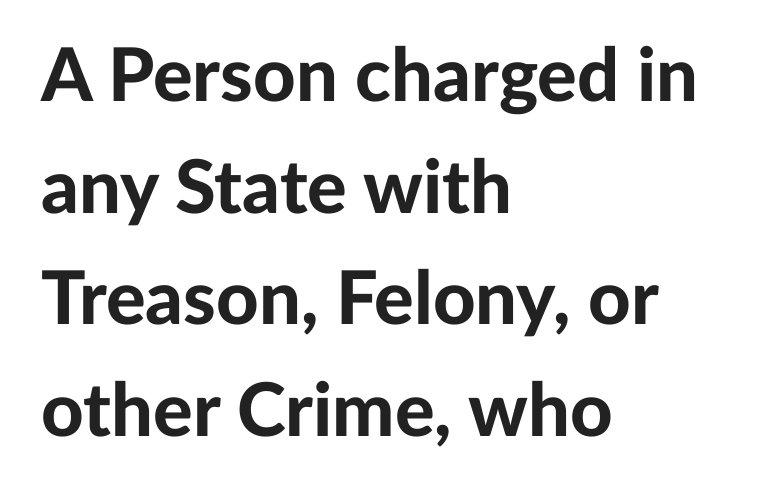
A typesetter would mark this as roman, not italic. Check the space under the baseline: it is left empty. I'd describe the lettering as bold — thick and assertive. The letterforms sit shoulder to shoulder at normal distance.
